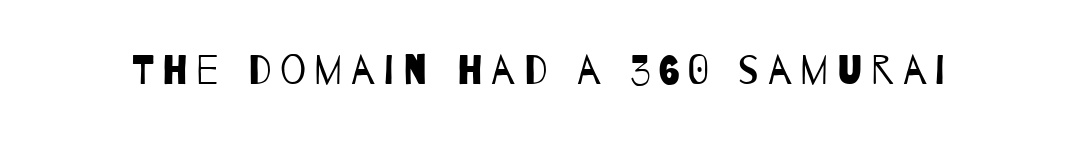
{"serif": "no", "bold": "no", "weight": "regular", "width": "condensed", "stroke_contrast": "low", "x_height": "large", "monospaced": "no", "underline": "no", "letter_spacing": "wide", "letter_spacing_em": 0.21, "glyph_px": 41}
